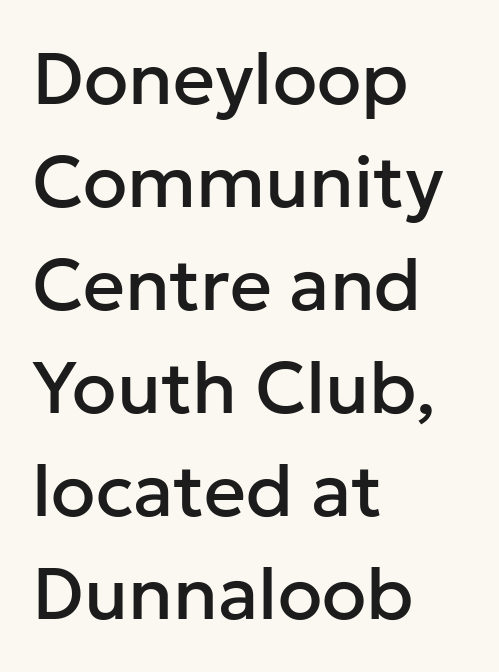
Is this a fixed-width face? No — the glyphs have proportional, varying widths. Nothing sits at the stroke ends, so this counts as sans-serif. Decoration check: the copy has no underline. Words appear dense and cohesive because spacing is normal.
